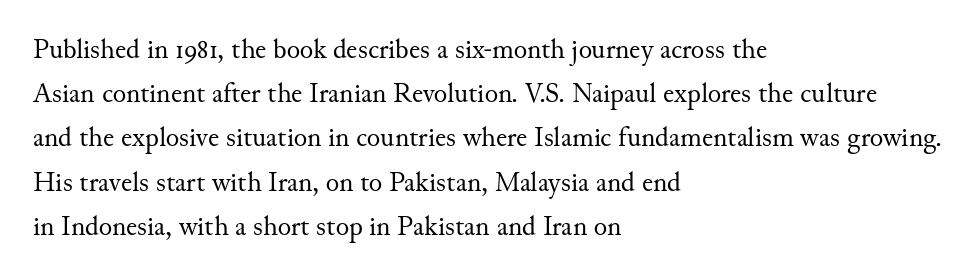
{"serif": "yes", "italic": "no", "bold": "no", "weight": "regular", "width": "normal", "stroke_contrast": "medium", "x_height": "small", "monospaced": "no", "underline": "no", "align": "left", "line_spacing": "normal", "line_spacing_ratio": 1.58, "letter_spacing": "normal", "letter_spacing_em": 0.0, "glyph_px": 28}
